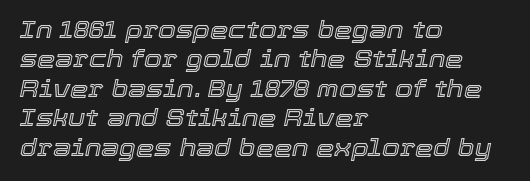
Glance below the letters and you will spot only blank space. All the whitespace from short lines collects on the right. Notice how descenders clear the ascenders below comfortably — that's standard leading. Observe the ordinary spacing: letters are neighbours, not strangers.
